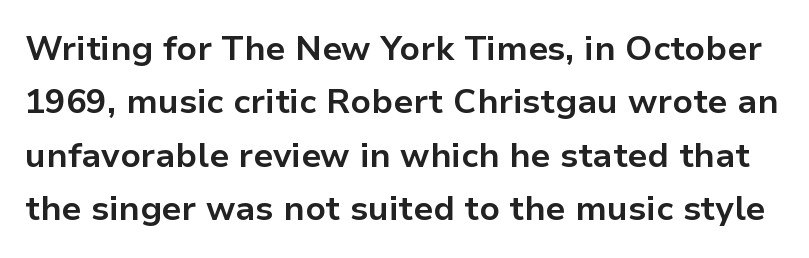
{"serif": "no", "italic": "no", "bold": "yes", "weight": "bold", "width": "normal", "stroke_contrast": "low", "x_height": "medium", "monospaced": "no", "underline": "no", "line_spacing": "normal", "line_spacing_ratio": 1.57, "letter_spacing": "normal", "letter_spacing_em": 0.0, "glyph_px": 34}
